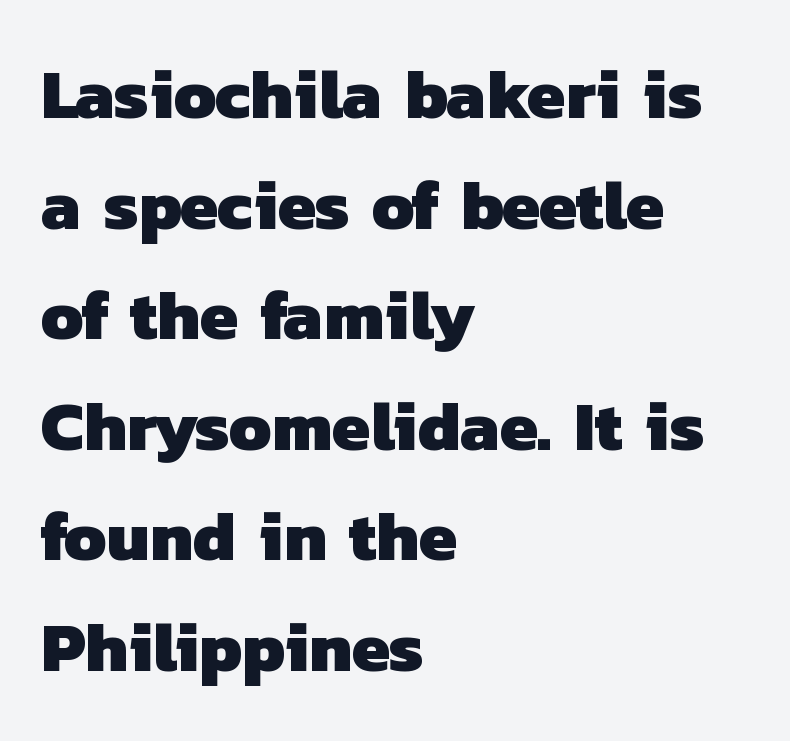
The image shows 70 px heavy sans-serif type; set left-aligned, normal line spacing (1.58x), normal letter spacing, not underlined; low stroke contrast and a medium x-height.
